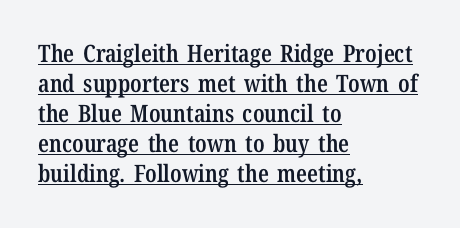
Q: Is the text bold? A: Semi-bold.
Q: Is the text italic (slanted)? A: No, it is upright.
Q: Is the text underlined? A: Yes.
Q: How is the paragraph aligned? A: Left-aligned.
Q: Is the spacing between letters normal or unusually wide? A: Normal.
Q: Is the spacing between lines tight, normal or loose? A: Normal.
